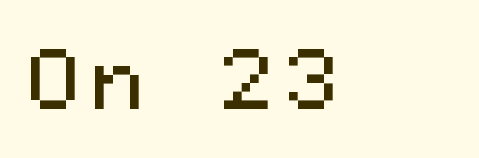
The image shows 78 px sans-serif type, upright, monospaced; set left-aligned, not underlined; medium stroke contrast and a medium x-height.
